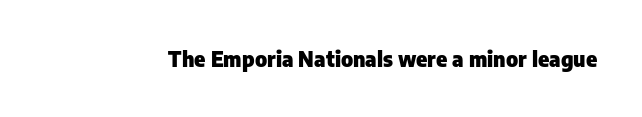
{"italic": "no", "bold": "yes", "underline": "no", "letter_spacing": "normal", "letter_spacing_em": 0.0, "glyph_px": 21}
